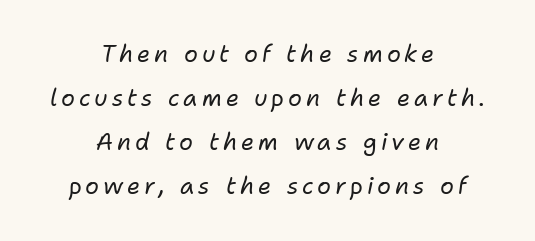
Q: Is the text bold? A: No.
Q: Is the text italic (slanted)? A: Yes, it leans right by about 11 degrees.
Q: Is the text underlined? A: No.
Q: How is the paragraph aligned? A: Centered.
Q: Is the spacing between lines tight, normal or loose? A: Loose.
